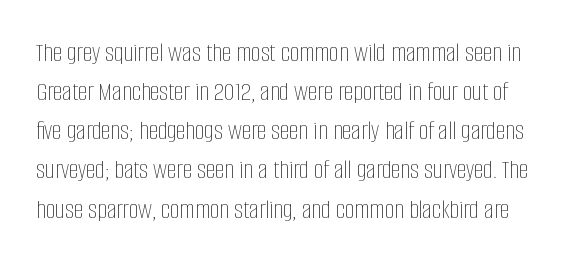
{"italic": "no", "bold": "no", "underline": "no", "line_spacing": "normal", "line_spacing_ratio": 1.45, "letter_spacing": "normal", "letter_spacing_em": 0.0, "glyph_px": 27}
